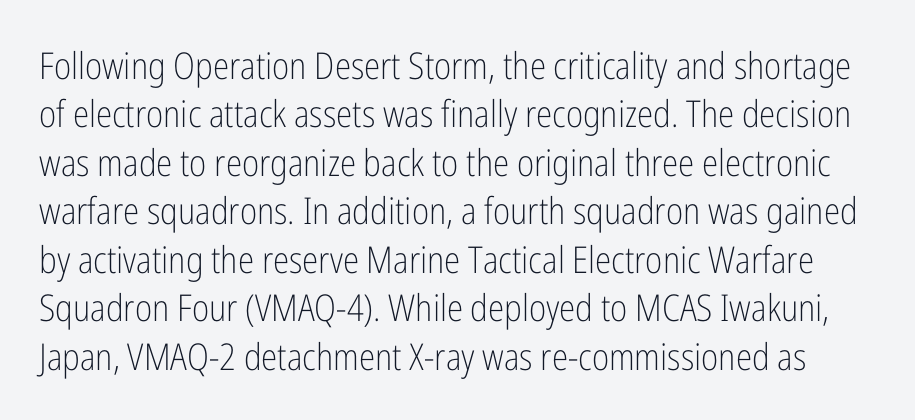
{"serif": "no", "italic": "no", "bold": "no", "weight": "light", "width": "condensed", "stroke_contrast": "low", "x_height": "medium", "monospaced": "no", "underline": "no", "line_spacing": "normal", "line_spacing_ratio": 1.31, "letter_spacing": "normal", "letter_spacing_em": 0.0, "glyph_px": 37}
